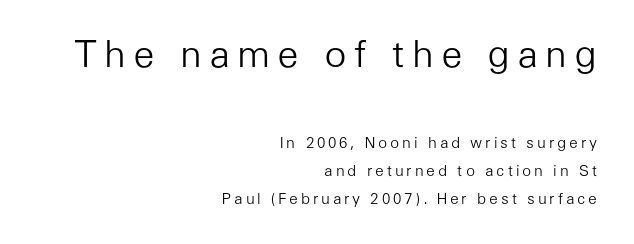
Q: Is the text bold? A: No.
Q: Is the text italic (slanted)? A: No, it is upright.
Q: Is the typeface a serif or a sans-serif typeface? A: Sans-serif.
Q: Is the text underlined? A: No.
Q: How is the paragraph aligned? A: Right-aligned.
Q: Which block of text is set in a larger size, the first (top) or the second (bottom)? A: The first (top) one.
Q: Width (condensed, normal, or wide)? A: Normal.
Q: Stroke contrast? A: Low.
Q: x-height? A: Medium.
Q: Monospaced? A: No.
